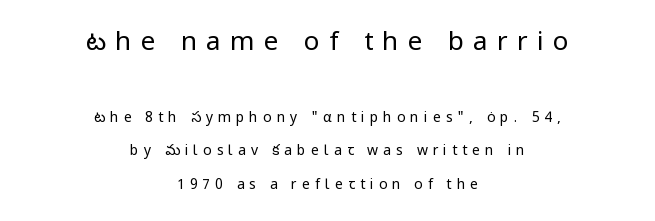
The image shows 26 px text type, upright; set centered, loose line spacing (2.39x), unusually wide letter spacing (+0.36 em), not underlined; the first (top) block is 1.86x larger.
